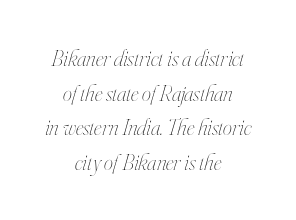
Emphasis-style slanted type is in use. This reads as an unemphasized weight, regular at the heaviest. Each new line begins a customary step beneath the previous one. The paragraph shown floats in the horizontal middle. The horizontal fit of the characters is conventional and even.
